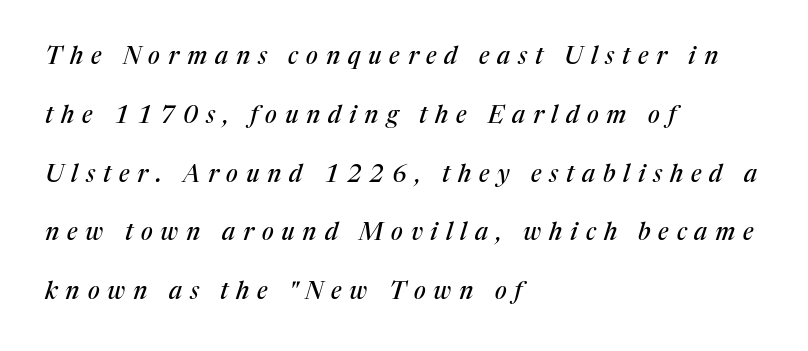
Q: Is the text italic (slanted)? A: Yes, it leans right by about 17 degrees.
Q: Is the text underlined? A: No.
Q: How is the paragraph aligned? A: Left-aligned.
Q: Is the spacing between letters normal or unusually wide? A: Unusually wide.
Q: Is the spacing between lines tight, normal or loose? A: Loose.
